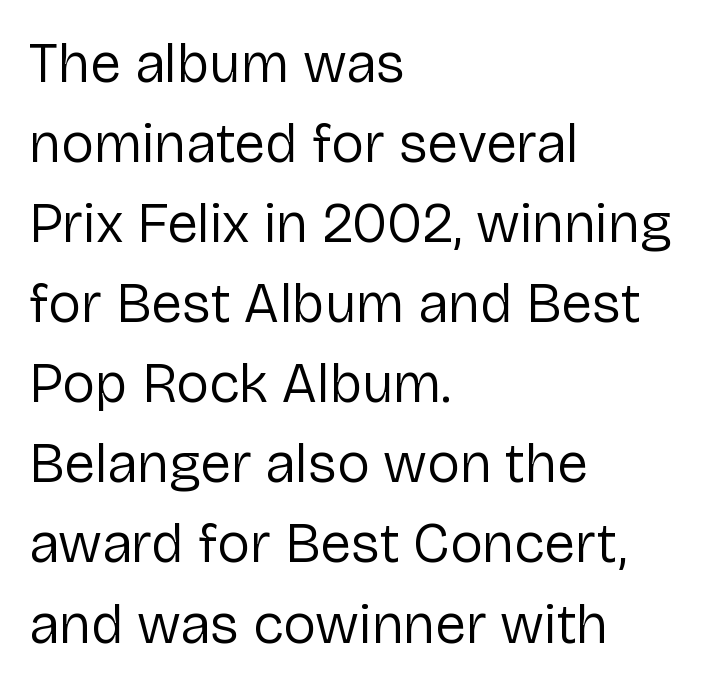
You could not count columns in this text — the font is proportionally spaced. The space directly below the letters is spotless. Each line starts at the same left margin while the right side varies. Posture: straight, roman, zero tilt. Short note: letters normally spaced. Type style note: lacks serifs.
